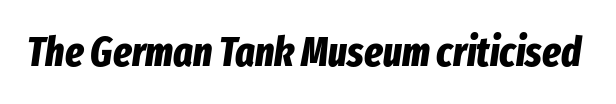
Q: Is the text bold? A: Yes.
Q: Is the text italic (slanted)? A: Yes, it leans right by about 8 degrees.
Q: Is the text underlined? A: No.
Q: Is the spacing between letters normal or unusually wide? A: Normal.
Q: Width (condensed, normal, or wide)? A: Condensed.
Q: Stroke contrast? A: Low.
Q: x-height? A: Medium.
Q: Monospaced? A: No.
